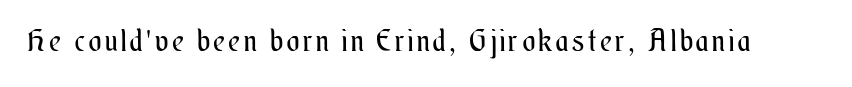
Style check: upright. No heavy texture on the line: the type isn't bold. You could not count columns in this text — the font is proportionally spaced. Check the space under the baseline: it is left empty.
